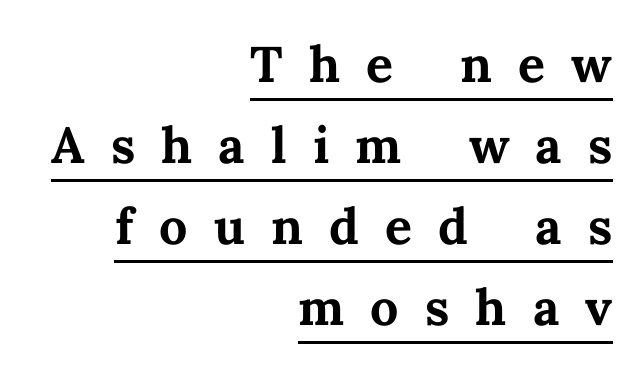
{"italic": "no", "bold": "yes", "weight": "semibold", "width": "normal", "stroke_contrast": "medium", "x_height": "medium", "monospaced": "no", "underline": "yes", "align": "right", "line_spacing_ratio": 1.21, "letter_spacing": "wide", "letter_spacing_em": 0.39, "glyph_px": 67}
